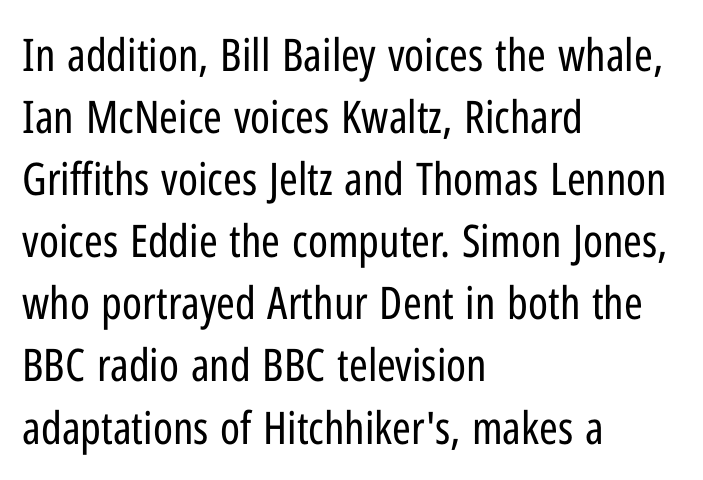
{"serif": "no", "italic": "no", "bold": "no", "weight": "regular", "width": "condensed", "stroke_contrast": "low", "x_height": "medium", "monospaced": "no", "underline": "no", "align": "left", "line_spacing": "normal", "line_spacing_ratio": 1.38, "letter_spacing": "normal", "letter_spacing_em": 0.0, "glyph_px": 45}
